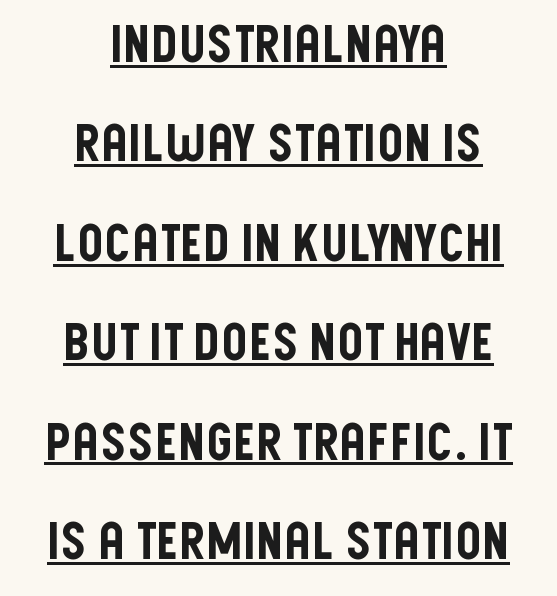
The image shows 51 px condensed sans-serif type, upright; set centered, loose line spacing (1.95x), normal letter spacing, underlined; low stroke contrast and a large x-height.
